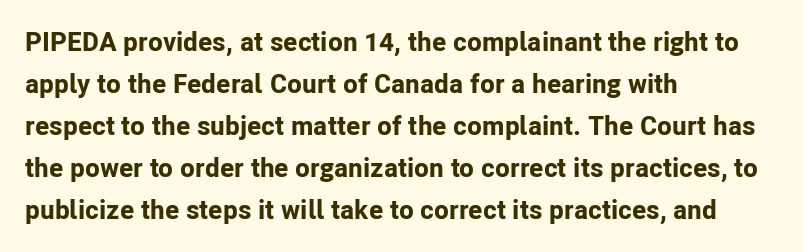
Nothing unusual about the tracking: characters are spaced as the font intends. Layout note: lines flush left. Does the lettering tilt? It doesn't — this is upright. The characters look thick and weighty, a clear bold. If you measured baseline to baseline, you'd find a middling distance. Underlining? Definitely not there.
